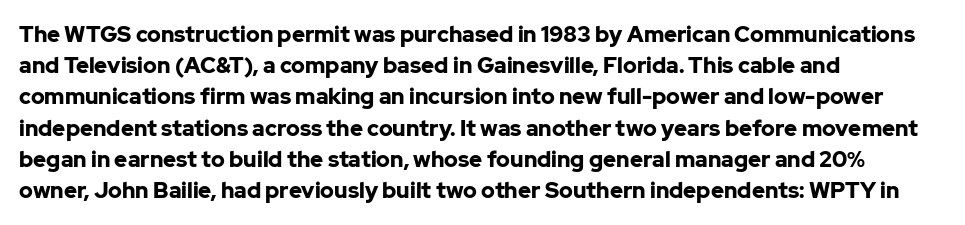
In CSS terms this would be text-align: left. Baseline-to-baseline distance is the conventional proportion of letter height. Notice how the stems are strictly vertical — no italics here. The space beneath each line is pristine and unruled. Spacing between characters is what you'd get straight out of the box. The passage shown is emphatically bold.
